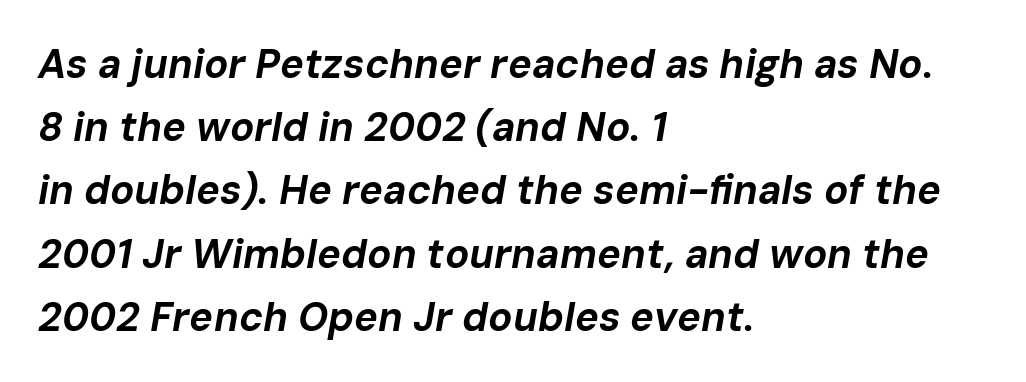
Do the characters align in a grid? No, the font is proportional. Nobody drew a line under any word here. Yep, that's italic — everything's leaning. The space between consecutive lines is moderate.
